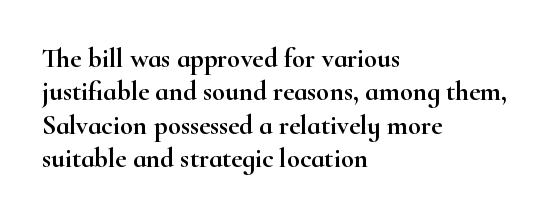
{"italic": "no", "underline": "no", "align": "left", "line_spacing_ratio": 1.24, "letter_spacing": "normal", "letter_spacing_em": 0.0, "glyph_px": 27}
